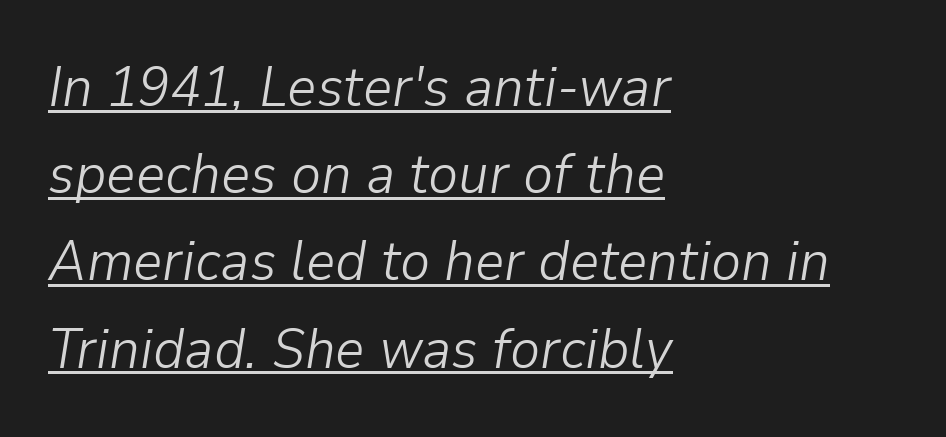
Q: Is the text bold? A: No.
Q: Is the text italic (slanted)? A: Yes, it leans right by about 9 degrees.
Q: Is the text underlined? A: Yes.
Q: How is the paragraph aligned? A: Left-aligned.
Q: Is the spacing between letters normal or unusually wide? A: Normal.
Q: Is the spacing between lines tight, normal or loose? A: Normal.
Q: Width (condensed, normal, or wide)? A: Normal.
Q: Stroke contrast? A: Low.
Q: x-height? A: Medium.
Q: Monospaced? A: No.
